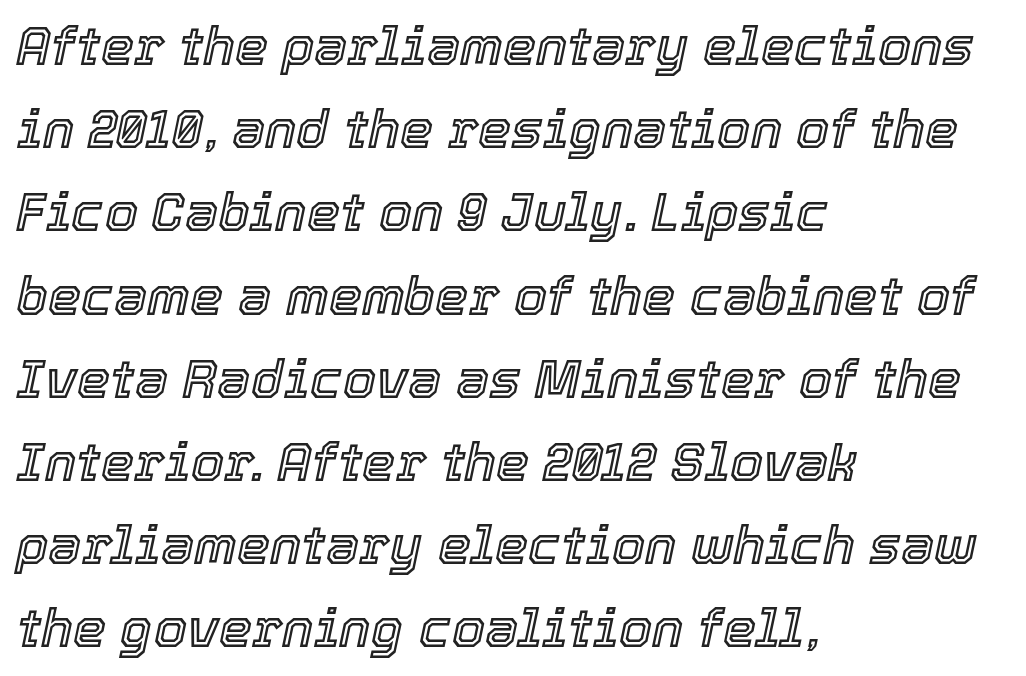
The image shows 53 px text type, italic (leaning right); set left-aligned, normal line spacing (1.57x), normal letter spacing, not underlined; a medium x-height.
